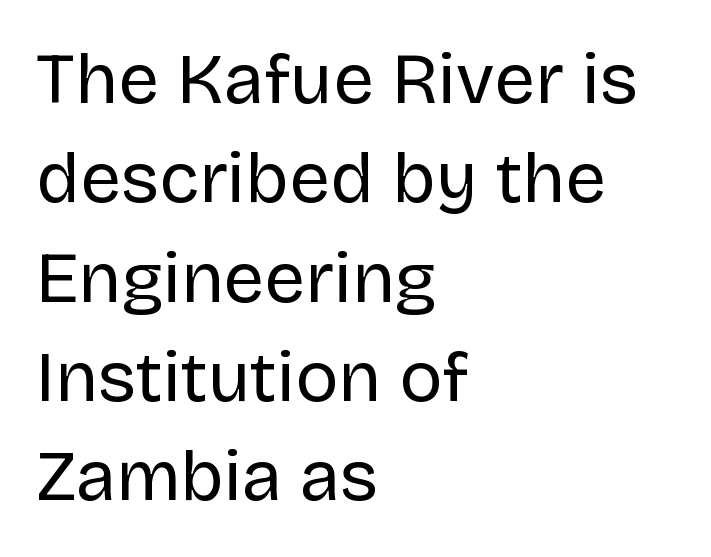
{"serif": "no", "italic": "no", "bold": "no", "weight": "regular", "width": "normal", "stroke_contrast": "low", "x_height": "large", "monospaced": "no", "underline": "no", "align": "left", "line_spacing": "normal", "line_spacing_ratio": 1.38, "letter_spacing": "normal", "letter_spacing_em": 0.0, "glyph_px": 72}
